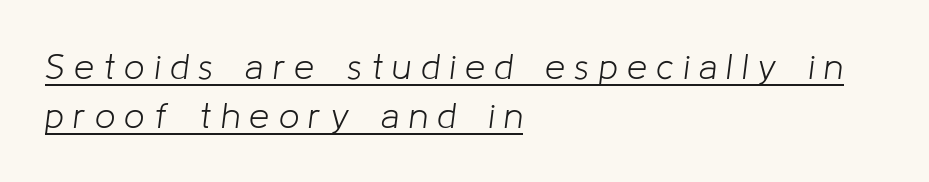
Q: Is the text bold? A: No.
Q: Is the text italic (slanted)? A: Yes, it leans right by about 8 degrees.
Q: Is the text underlined? A: Yes.
Q: How is the paragraph aligned? A: Left-aligned.
Q: Is the spacing between letters normal or unusually wide? A: Unusually wide.
Q: Is the spacing between lines tight, normal or loose? A: Normal.
Q: Width (condensed, normal, or wide)? A: Normal.
Q: Stroke contrast? A: Low.
Q: x-height? A: Medium.
Q: Monospaced? A: No.
